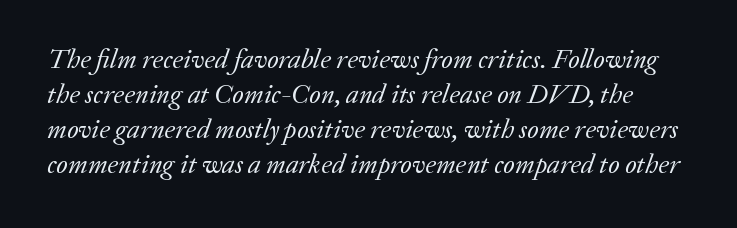
{"italic": "yes", "lean": "right", "slant_degrees": 20, "bold": "no", "underline": "no", "line_spacing": "normal", "line_spacing_ratio": 1.3, "letter_spacing": "normal", "letter_spacing_em": 0.0, "glyph_px": 27}
